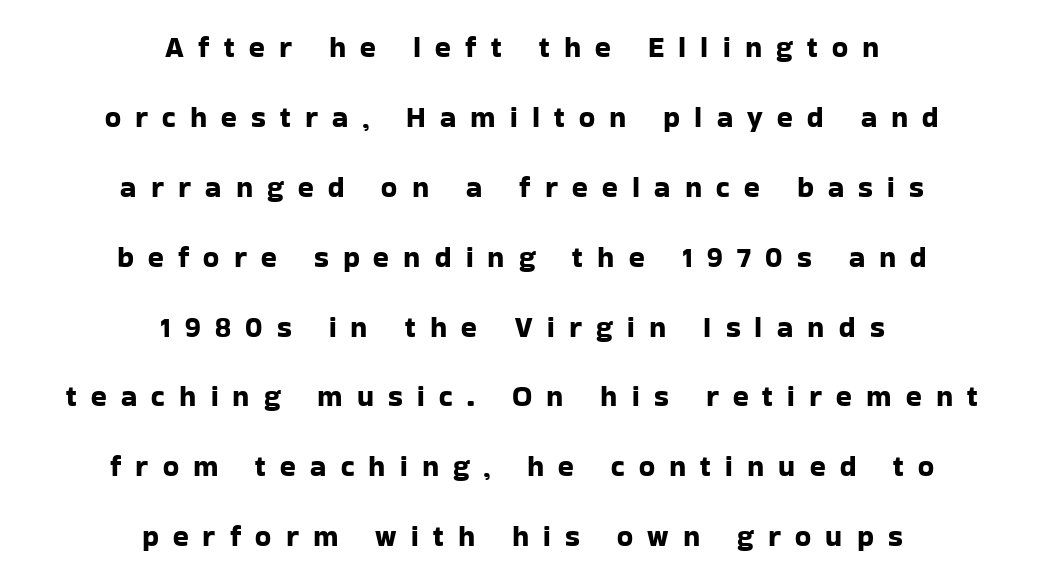
Q: Is the text italic (slanted)? A: No, it is upright.
Q: Is the typeface a serif or a sans-serif typeface? A: Sans-serif.
Q: Is the text underlined? A: No.
Q: How is the paragraph aligned? A: Centered.
Q: Is the spacing between letters normal or unusually wide? A: Unusually wide.
Q: Is the spacing between lines tight, normal or loose? A: Loose.
Q: Width (condensed, normal, or wide)? A: Normal.
Q: Stroke contrast? A: Low.
Q: x-height? A: Medium.
Q: Monospaced? A: No.
